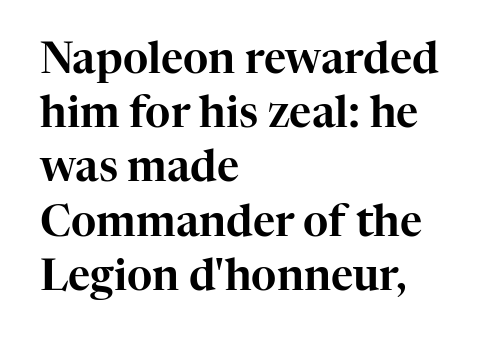
The paragraph shown leans on its left margin. Just letters on the line, the space beneath them empty. These lines were composed using upright roman letters. The horizontal fit of the characters is conventional and even. Notice how descenders clear the ascenders below comfortably — that's standard leading. Font category for this specimen: serif.
